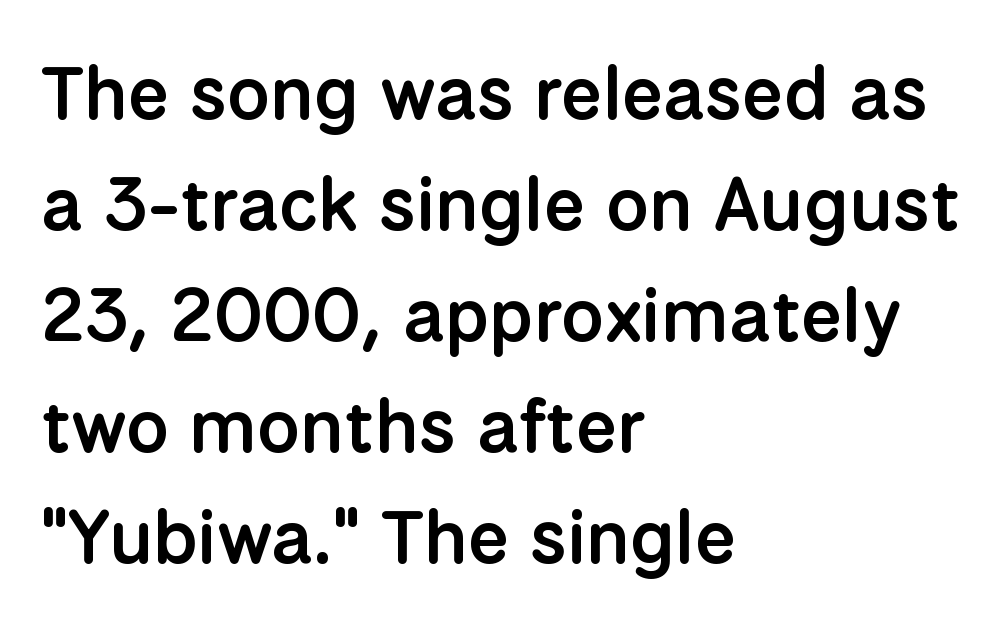
The image shows 75 px semibold sans-serif type, upright; set left-aligned, normal line spacing (1.48x), normal letter spacing, not underlined; low stroke contrast and a medium x-height.
